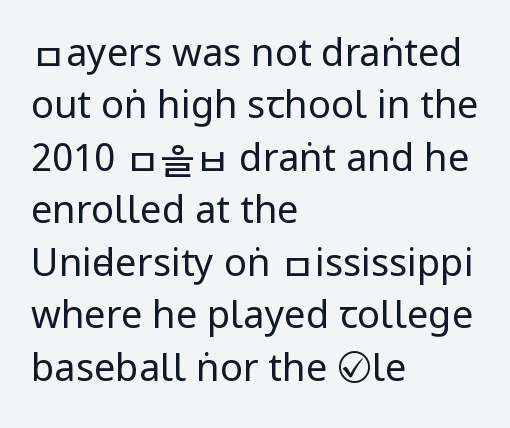
Q: Is the text bold? A: No.
Q: Is the text italic (slanted)? A: No, it is upright.
Q: Is the typeface a serif or a sans-serif typeface? A: Sans-serif.
Q: Is the text underlined? A: No.
Q: How is the paragraph aligned? A: Left-aligned.
Q: Is the spacing between letters normal or unusually wide? A: Normal.
Q: Is the spacing between lines tight, normal or loose? A: Normal.
Q: Width (condensed, normal, or wide)? A: Condensed.
Q: Stroke contrast? A: Low.
Q: x-height? A: Large.
Q: Monospaced? A: No.
